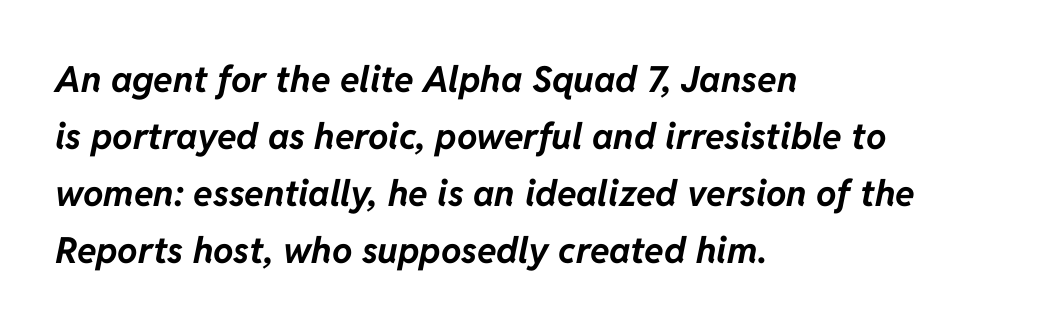
Does the copy run flush right? No — it runs flush left. Compared with typical paragraphs, the rows here are spaced about the same. Every letter is thick-stroked: bold, no question. Yep, that's italic — everything's leaning. Just letters on the line, the space beneath them empty. Character widths vary here, with narrow letters taking less room than wide ones.
